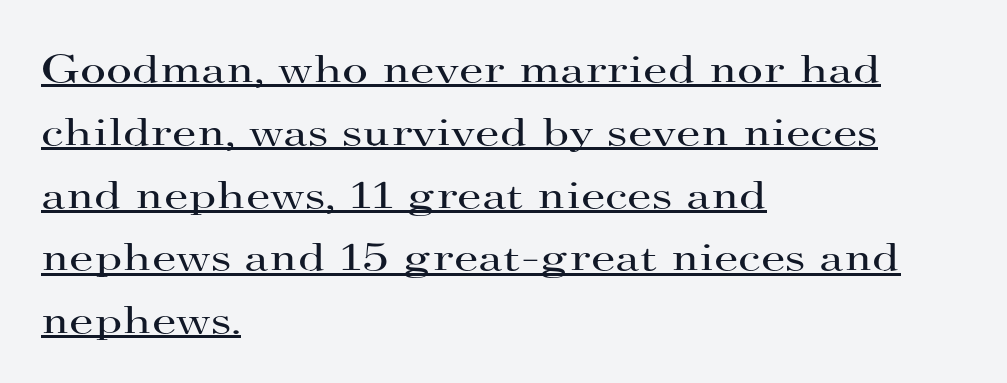
Q: Is the text bold? A: No.
Q: Is the text italic (slanted)? A: No, it is upright.
Q: Is the typeface a serif or a sans-serif typeface? A: Serif.
Q: Is the text underlined? A: Yes.
Q: How is the paragraph aligned? A: Left-aligned.
Q: Is the spacing between letters normal or unusually wide? A: Normal.
Q: Is the spacing between lines tight, normal or loose? A: Normal.
Q: Width (condensed, normal, or wide)? A: Wide.
Q: Stroke contrast? A: High.
Q: x-height? A: Small.
Q: Monospaced? A: No.
